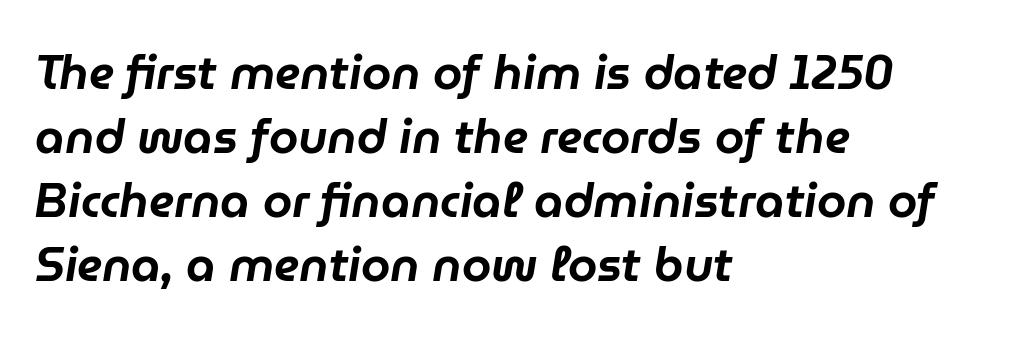
{"italic": "yes", "lean": "right", "slant_degrees": 9, "width": "normal", "stroke_contrast": "low", "x_height": "medium", "monospaced": "no", "underline": "no", "align": "left", "line_spacing": "normal", "line_spacing_ratio": 1.36, "letter_spacing": "normal", "letter_spacing_em": 0.0, "glyph_px": 47}
